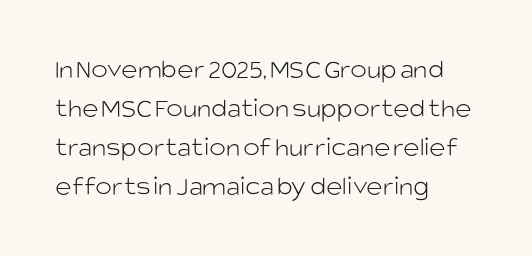
The image shows 28 px light sans-serif type, upright; set left-aligned, normal line spacing (1.39x), normal letter spacing, not underlined; low stroke contrast and a large x-height.
